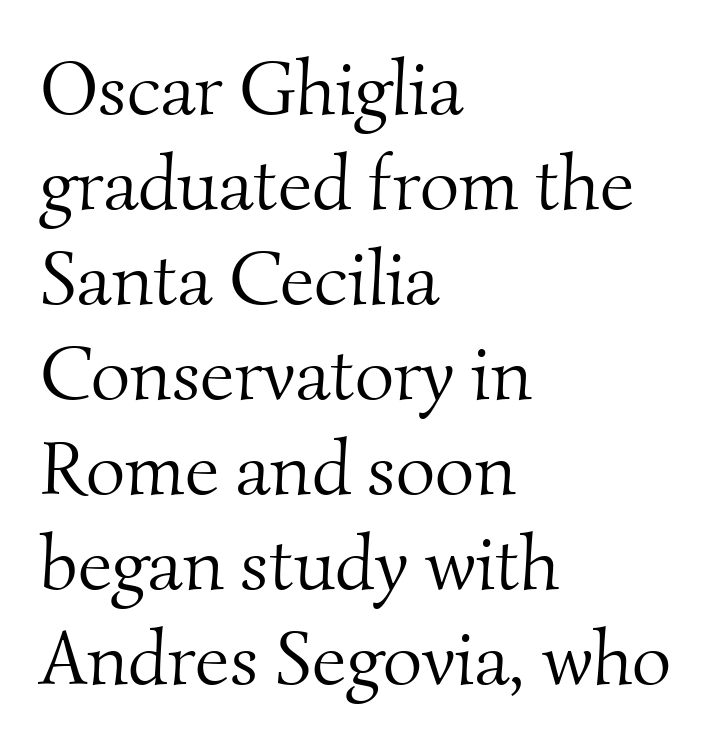
The image shows 76 px light serif type; set left-aligned, normal line spacing (1.25x), normal letter spacing, not underlined; medium stroke contrast and a small x-height.
